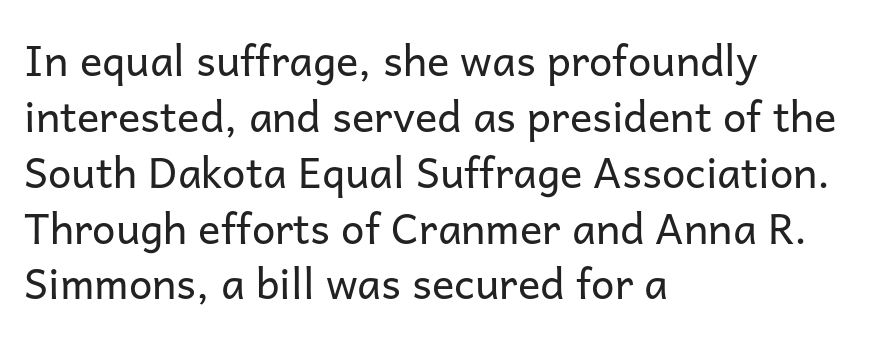
The image shows 42 px regular-weight sans-serif type, upright; set left-aligned, normal line spacing (1.33x), normal letter spacing, not underlined; low stroke contrast and a medium x-height.
